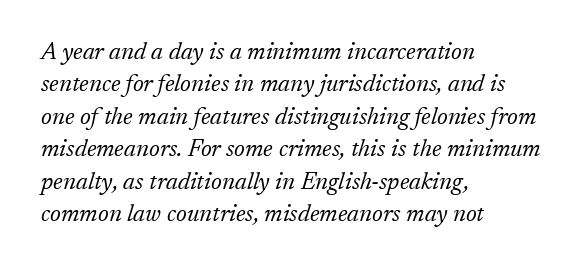
Standard letterfit; no display-style spreading of the glyphs. The specimen reads as italic at a glance. Is this a heavy cut? Hardly; it is regular or lighter. Nobody drew a line under any word here. The line-height multiplier appears to be the usual default. In CSS terms this would be text-align: left.
